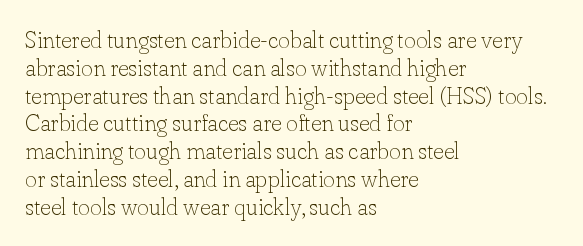
The image shows 23 px text type, upright; set left-aligned, line spacing 1.21x, normal letter spacing, not underlined.
